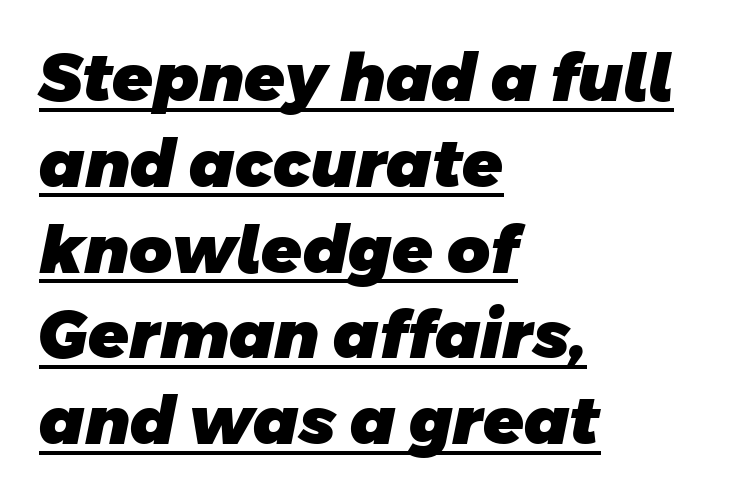
{"serif": "no", "bold": "yes", "weight": "heavy", "width": "normal", "stroke_contrast": "low", "x_height": "large", "monospaced": "no", "underline": "yes", "align": "left", "line_spacing": "normal", "line_spacing_ratio": 1.3, "letter_spacing": "normal", "letter_spacing_em": 0.0, "glyph_px": 66}
